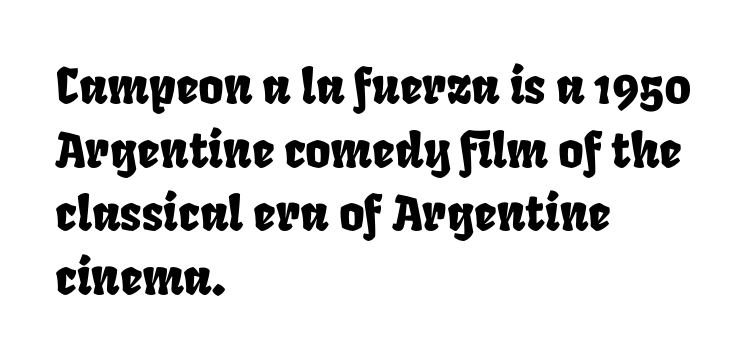
{"width": "condensed", "stroke_contrast": "low", "x_height": "large", "monospaced": "no", "underline": "no", "align": "left", "line_spacing": "normal", "line_spacing_ratio": 1.3, "letter_spacing": "normal", "letter_spacing_em": 0.0, "glyph_px": 49}
